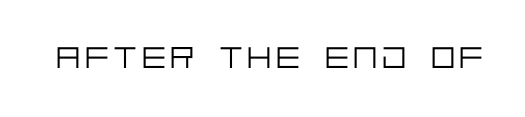
The area under the type is left untouched. These glyphs show unthickened strokes, regular width or finer. You can tell from the bare stems that sans-serif type was used. Ordinary non-slanted type is in use.
